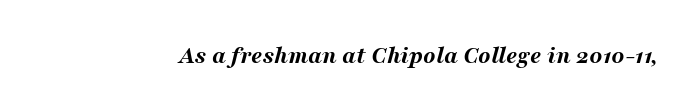
The strip under each line holds only bare page. A typesetter would call this zero additional tracking. The passage shown is emphatically bold. A typesetter would mark this as italic.
